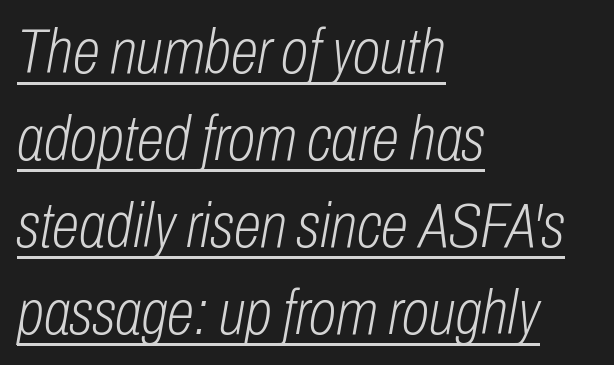
The image shows 63 px light, condensed type, italic (leaning right); set left-aligned, normal line spacing (1.38x), normal letter spacing, underlined; low stroke contrast and a medium x-height.
